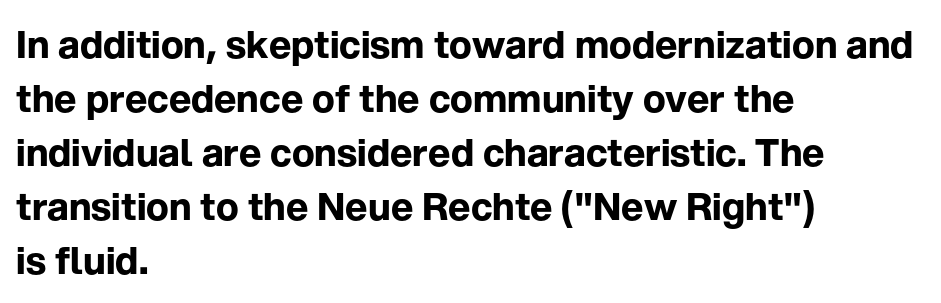
Italic? Not at all — the glyphs are vertical. Here the glyphs are tracked normally, forming tight word shapes. Is this a sans? Yes — the strokes have no serifs. Decoration check: the copy has no underline. The rendering anchors every line to the left-hand side. Proportional: the letters do not fall into vertical columns.
